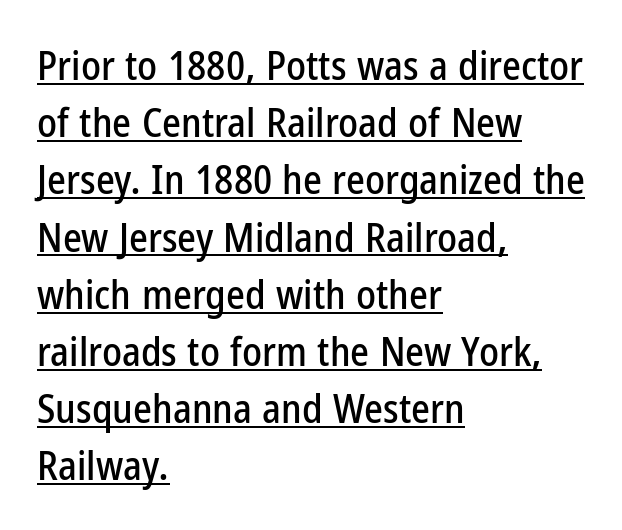
{"serif": "no", "italic": "no", "width": "condensed", "stroke_contrast": "low", "x_height": "medium", "monospaced": "no", "underline": "yes", "align": "left", "line_spacing": "normal", "line_spacing_ratio": 1.43, "letter_spacing": "normal", "letter_spacing_em": 0.0, "glyph_px": 40}
